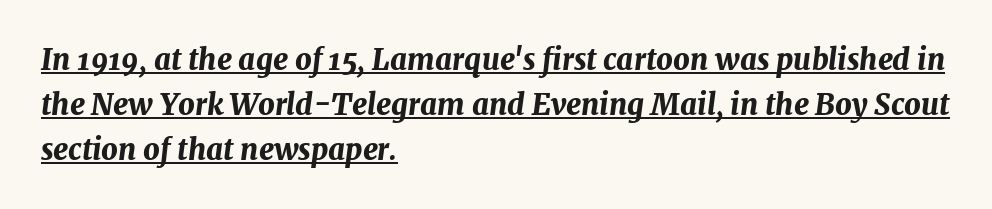
{"italic": "yes", "lean": "right", "slant_degrees": 7, "bold": "yes", "weight": "bold", "width": "normal", "stroke_contrast": "medium", "x_height": "medium", "monospaced": "no", "underline": "yes", "align": "left", "line_spacing": "normal", "line_spacing_ratio": 1.55, "letter_spacing": "normal", "letter_spacing_em": 0.0, "glyph_px": 29}
